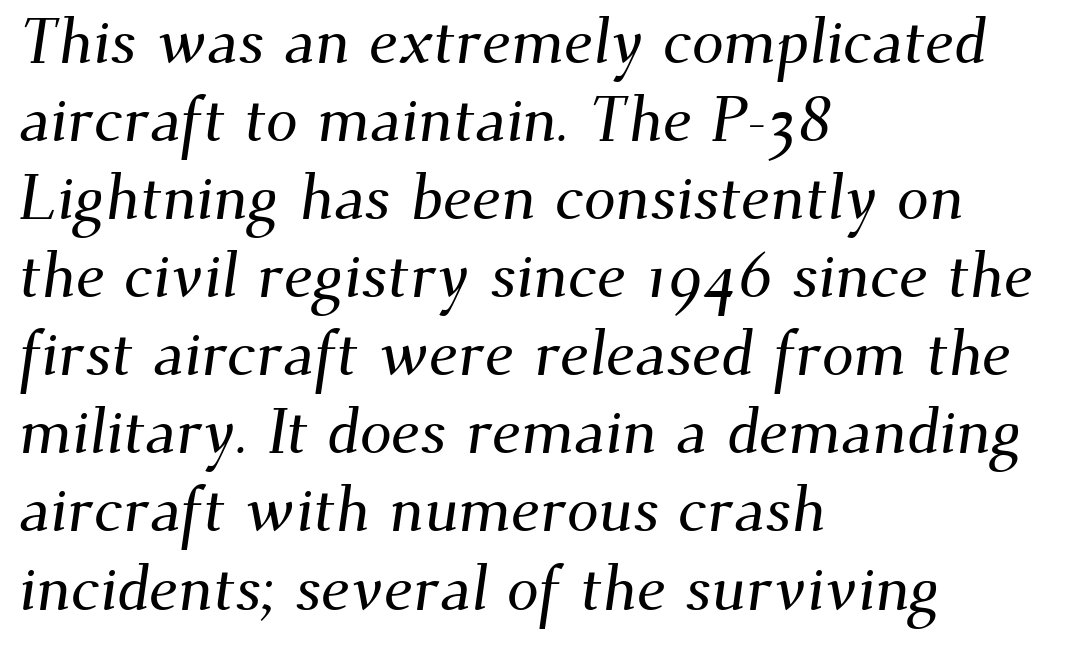
Proportional: the letters do not fall into vertical columns. Little horizontal feet cap the strokes, marking this as serif type. The space directly below the letters is spotless. This sample is left-justified, so line endings fall wherever the words run out.
